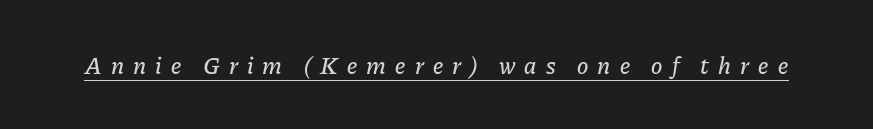
Like a heading marked for emphasis, these lines bear an underscore. It's the slanting kind of type. Display-style spreading of the glyphs; the letterfit is very open.
